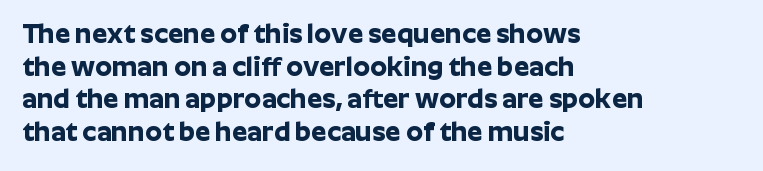
Q: Is the text bold? A: Yes.
Q: Is the text italic (slanted)? A: No, it is upright.
Q: Is the text underlined? A: No.
Q: How is the paragraph aligned? A: Left-aligned.
Q: Is the spacing between letters normal or unusually wide? A: Normal.
